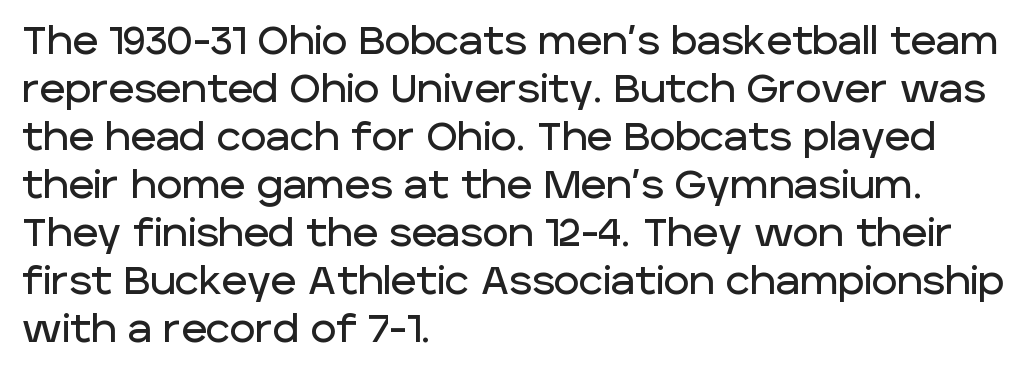
The image shows 39 px sans-serif type, upright; set left-aligned, line spacing 1.23x, normal letter spacing, not underlined; low stroke contrast and a large x-height.
